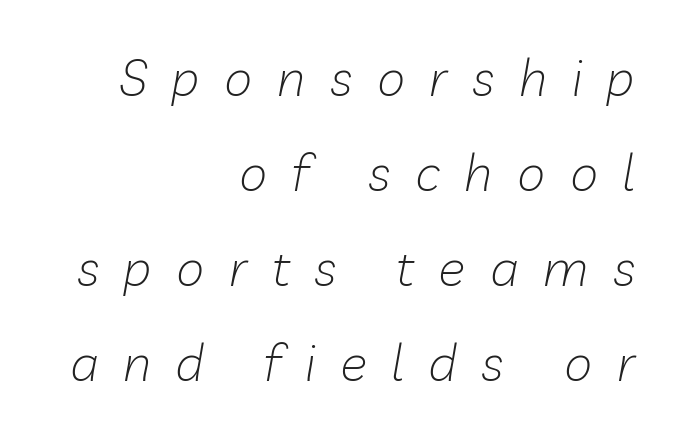
{"italic": "yes", "lean": "right", "slant_degrees": 10, "bold": "no", "weight": "light", "width": "normal", "stroke_contrast": "low", "x_height": "medium", "monospaced": "no", "underline": "no", "align": "right", "line_spacing_ratio": 1.86, "letter_spacing": "wide", "letter_spacing_em": 0.48, "glyph_px": 51}
